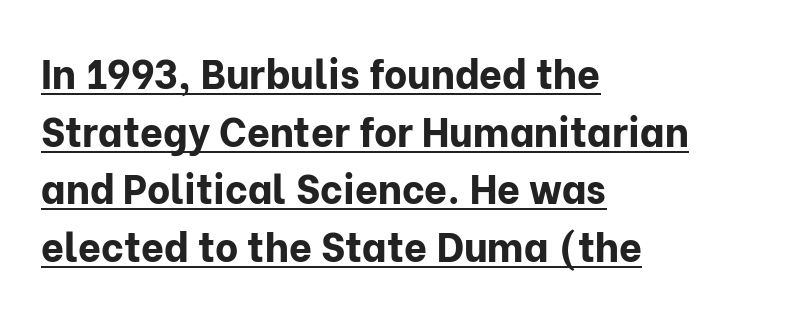
Caption: multi-line text, flush left, ragged right. These words are printed bold, with thick strokes throughout. Here the designer chose a conventional face with non-uniform glyph widths. The passage shown stacks its lines at a standard gap. This is underlined copy, the kind a proofreader might mark for attention. These lines keep a tight, regular rhythm from letter to letter.
